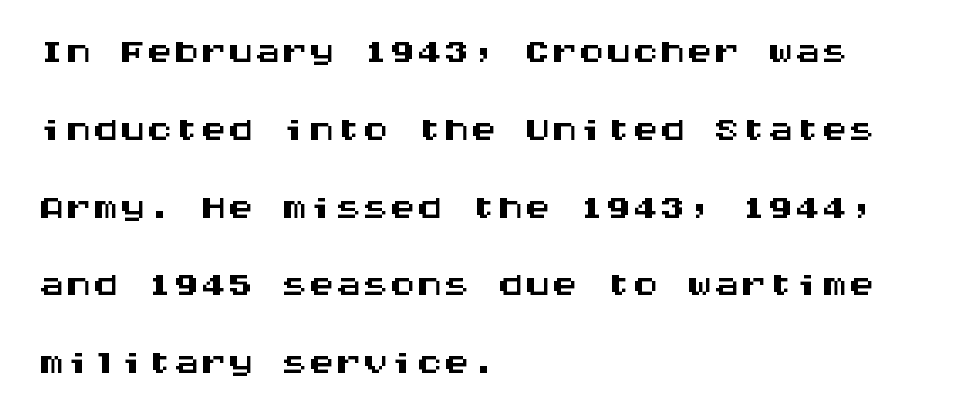
Q: Is the text italic (slanted)? A: No, it is upright.
Q: Is the typeface a serif or a sans-serif typeface? A: Sans-serif.
Q: Is the text underlined? A: No.
Q: How is the paragraph aligned? A: Left-aligned.
Q: Is the spacing between letters normal or unusually wide? A: Normal.
Q: Is the spacing between lines tight, normal or loose? A: Normal.
Q: Width (condensed, normal, or wide)? A: Wide.
Q: Stroke contrast? A: Medium.
Q: x-height? A: Large.
Q: Monospaced? A: Yes.
